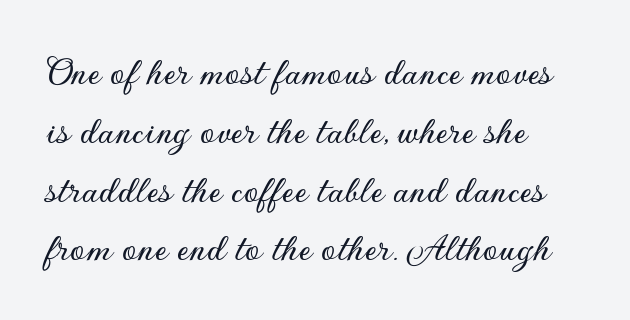
{"serif": "no", "width": "normal", "stroke_contrast": "low", "x_height": "small", "monospaced": "no", "underline": "no", "align": "left", "line_spacing": "normal", "line_spacing_ratio": 1.4, "letter_spacing": "normal", "letter_spacing_em": 0.0, "glyph_px": 42}
